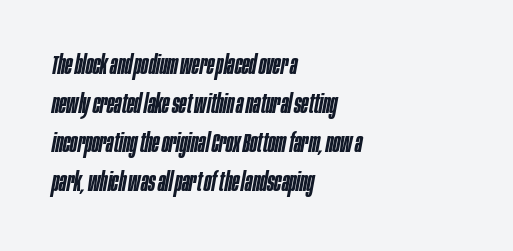
The face used here has a pronounced slope to its letters. Notice how descenders clear the ascenders below comfortably — that's standard leading. The ragged edge is on the right, which tells us the setting is flush left. The words here are not underlined.
